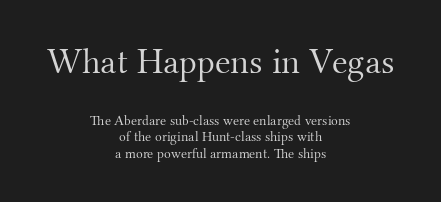
Note: larger setting up top, smaller setting below. Typeset on center — no edge is straight. You could call the tracking neutral — neither tight nor loose. Is there any slant? The stems are plumb. You could not count columns in this text — the font is proportionally spaced. Little horizontal feet cap the strokes, marking this as serif type.
